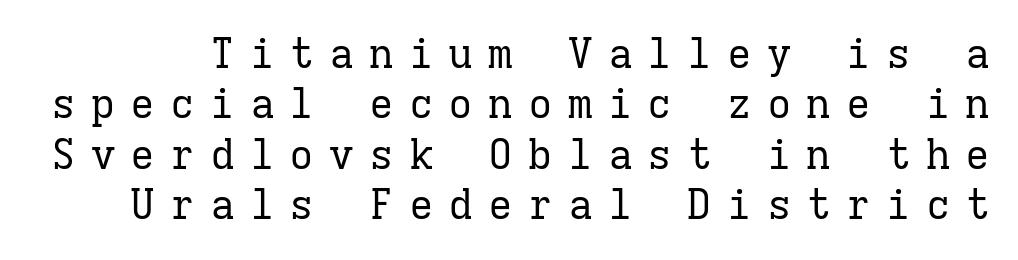
The image shows 41 px regular-weight serif type, upright, monospaced; set line spacing 1.23x, unusually wide letter spacing (+0.37 em), not underlined; low stroke contrast and a medium x-height.
